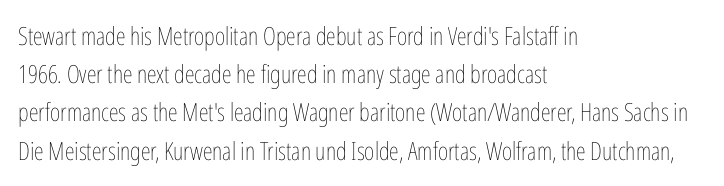
The glyphs are unaccompanied by any horizontal stroke below them. Posture: vertical. These lines keep a tight, regular rhythm from letter to letter. Interline gaps are of average width in this sample. The paragraph shown leans on its left margin.
